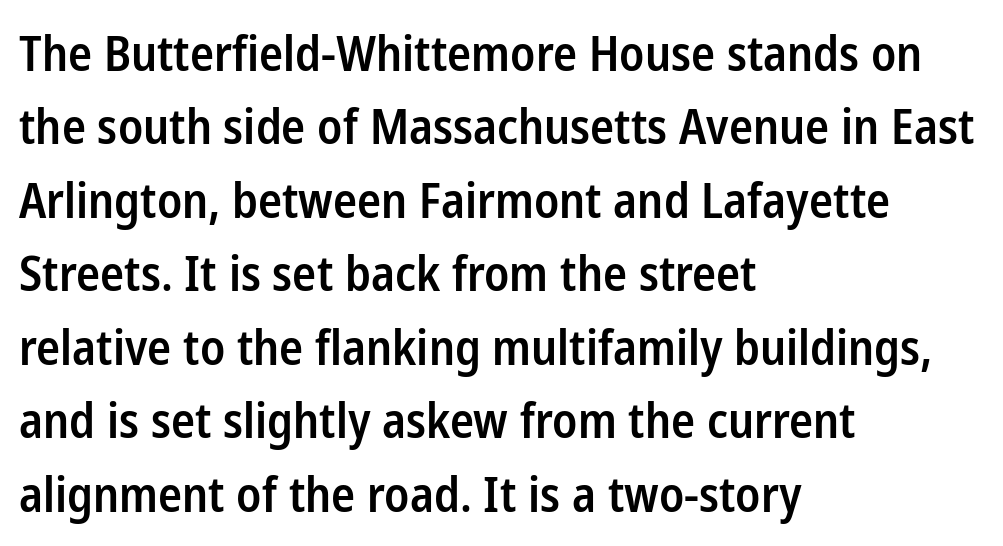
The image shows 48 px semibold, condensed sans-serif type, upright; set left-aligned, normal line spacing (1.53x), normal letter spacing, not underlined; low stroke contrast and a medium x-height.
